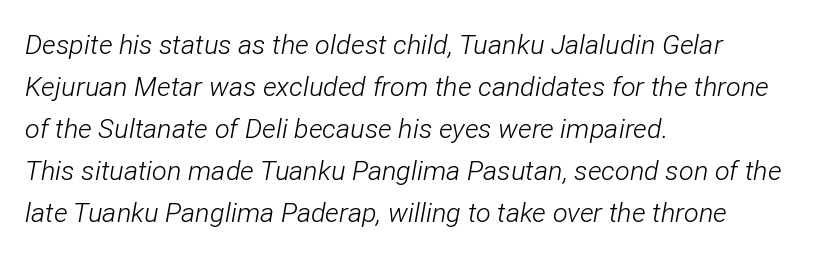
Characters are canted at an angle relative to the baseline's perpendicular. Caption: face not bold, strokes unweighted. Visually the block forms a straight wall on the left and a jagged coastline on the right. Each row of text sits above clean, open space. The gaps between neighbouring characters are ordinary and unremarkable. The designer left line spacing at the default.
